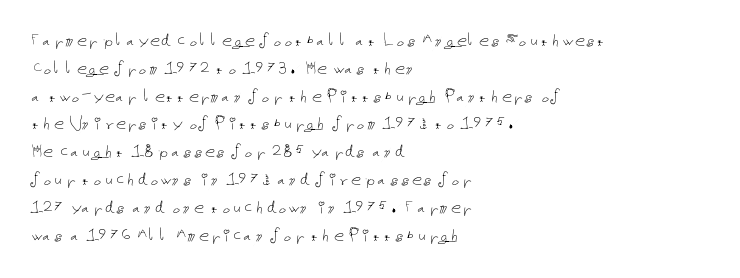
The image shows 20 px text type, upright; set left-aligned, normal line spacing (1.39x), normal letter spacing, not underlined.
